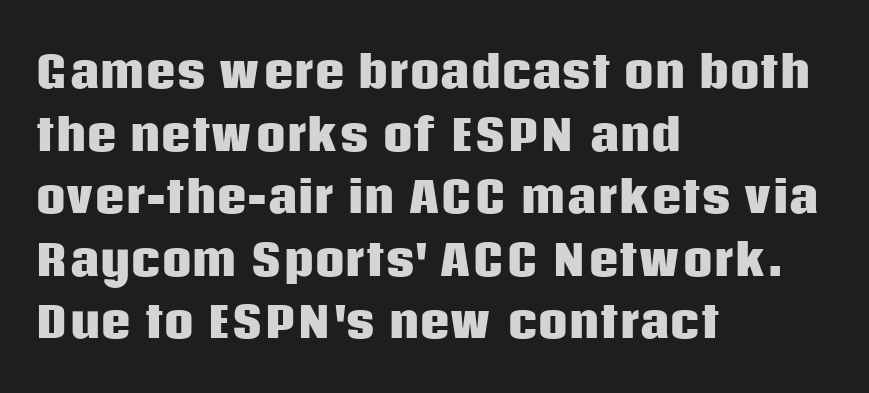
Q: Is the text bold? A: Yes.
Q: Is the text italic (slanted)? A: No, it is upright.
Q: Is the typeface a serif or a sans-serif typeface? A: Sans-serif.
Q: Is the text underlined? A: No.
Q: How is the paragraph aligned? A: Left-aligned.
Q: Is the spacing between letters normal or unusually wide? A: Normal.
Q: Is the spacing between lines tight, normal or loose? A: Normal.
Q: Width (condensed, normal, or wide)? A: Normal.
Q: Stroke contrast? A: Low.
Q: x-height? A: Large.
Q: Monospaced? A: No.
